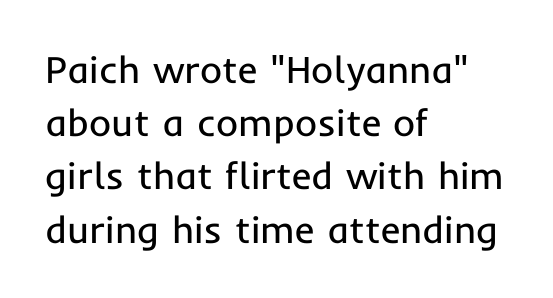
Q: Is the text bold? A: No.
Q: Is the text italic (slanted)? A: No, it is upright.
Q: Is the typeface a serif or a sans-serif typeface? A: Sans-serif.
Q: Is the text underlined? A: No.
Q: How is the paragraph aligned? A: Left-aligned.
Q: Is the spacing between letters normal or unusually wide? A: Normal.
Q: Is the spacing between lines tight, normal or loose? A: Normal.
Q: Width (condensed, normal, or wide)? A: Normal.
Q: Stroke contrast? A: Low.
Q: x-height? A: Medium.
Q: Monospaced? A: No.
